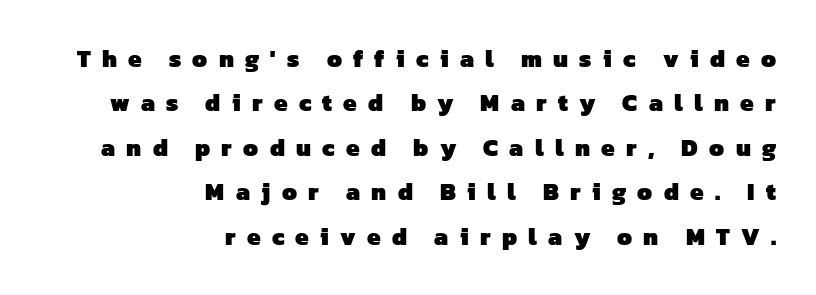
Q: Is the text bold? A: Yes.
Q: Is the text underlined? A: No.
Q: How is the paragraph aligned? A: Right-aligned.
Q: Is the spacing between letters normal or unusually wide? A: Unusually wide.
